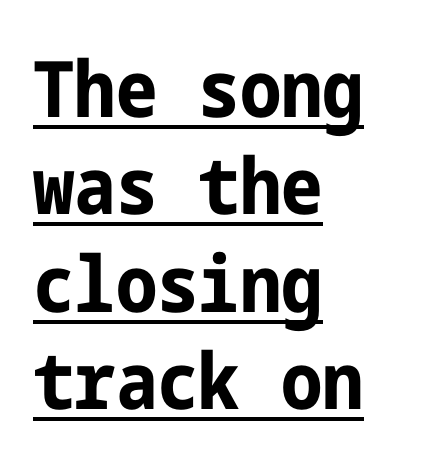
Where is the straight margin? On the left. Quick note: interline space is typical. The type is set solid horizontally, with unmodified tracking. Italic: no, the glyphs are upright roman.
